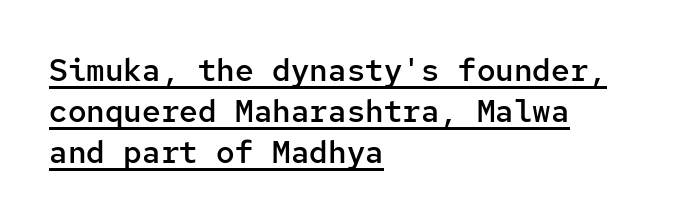
{"serif": "no", "italic": "no", "bold": "semi", "weight": "semibold", "width": "normal", "stroke_contrast": "low", "x_height": "medium", "monospaced": "yes", "underline": "yes", "align": "left", "line_spacing": "normal", "line_spacing_ratio": 1.32, "letter_spacing": "normal", "letter_spacing_em": 0.0, "glyph_px": 31}
